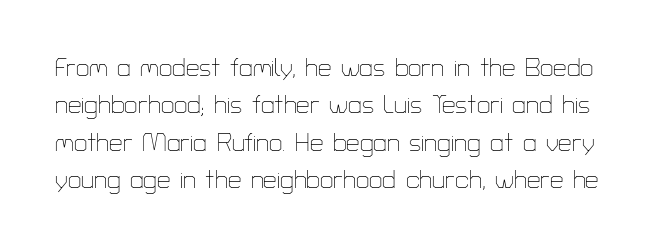
Weight: regular or lighter. The vertical gap from one line to the next is medium. The letterforms sit shoulder to shoulder at normal distance. Rule under the text: the space is simply empty.
